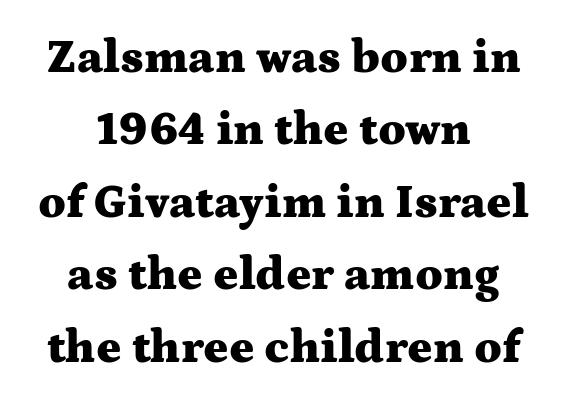
The image shows 47 px heavy, wide serif type, upright; set centered, normal line spacing (1.54x), normal letter spacing, not underlined; medium stroke contrast and a medium x-height.
